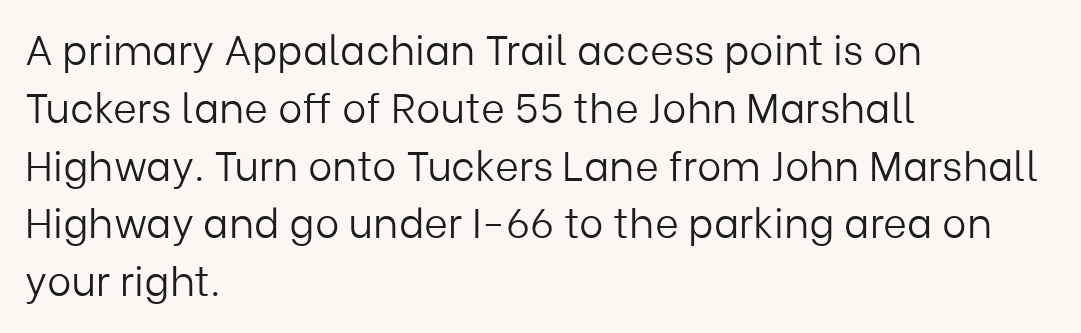
The image shows 41 px light sans-serif type, upright; set left-aligned, normal line spacing (1.41x), normal letter spacing, not underlined; low stroke contrast and a medium x-height.
